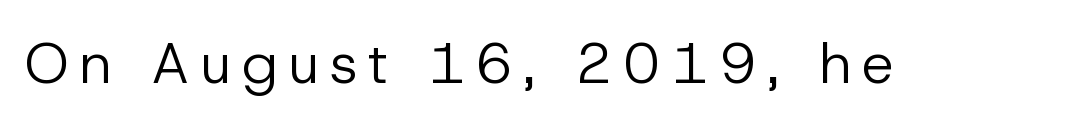
{"serif": "no", "italic": "no", "bold": "no", "weight": "regular", "width": "normal", "stroke_contrast": "low", "x_height": "medium", "monospaced": "no", "underline": "no", "glyph_px": 57}
